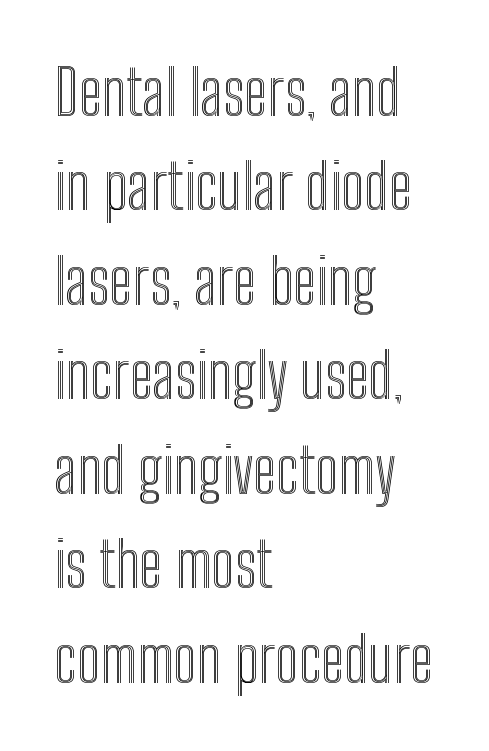
Proportional: the letters do not fall into vertical columns. Default kerning and tracking; the words read as compact shapes. The font's upright variant was chosen for this text. Unmarked baselines from the first word to the last.
